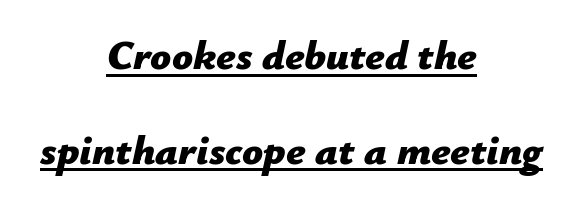
This is underlined copy, the kind a proofreader might mark for attention. The rendering applies a slant to the glyphs. Heft: maximum for text — a bold. The whitespace from short lines is split evenly between both sides. In terms of letterspacing, this is plain default setting.
